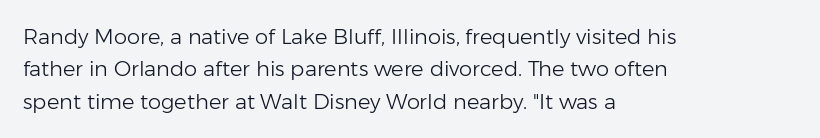
Q: Is the text bold? A: No.
Q: Is the text italic (slanted)? A: No, it is upright.
Q: Is the text underlined? A: No.
Q: How is the paragraph aligned? A: Left-aligned.
Q: Is the spacing between letters normal or unusually wide? A: Normal.
Q: Is the spacing between lines tight, normal or loose? A: Normal.
